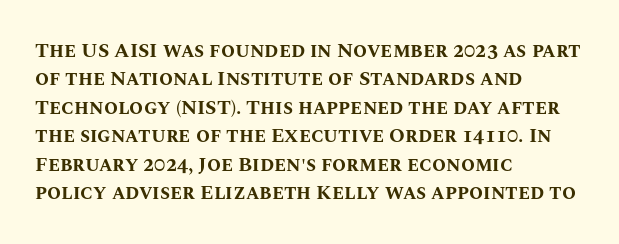
Q: Is the text bold? A: Yes.
Q: Is the text italic (slanted)? A: No, it is upright.
Q: Is the text underlined? A: No.
Q: How is the paragraph aligned? A: Left-aligned.
Q: Is the spacing between letters normal or unusually wide? A: Normal.
Q: Is the spacing between lines tight, normal or loose? A: Normal.
